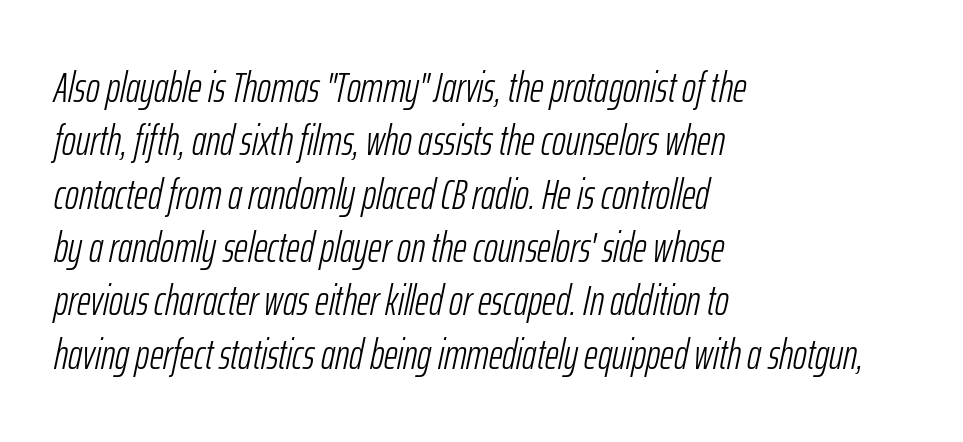
{"italic": "yes", "lean": "right", "slant_degrees": 12, "bold": "no", "weight": "light", "width": "condensed", "stroke_contrast": "low", "x_height": "medium", "monospaced": "no", "underline": "no", "align": "left", "line_spacing": "normal", "line_spacing_ratio": 1.27, "letter_spacing": "normal", "letter_spacing_em": 0.0, "glyph_px": 42}
